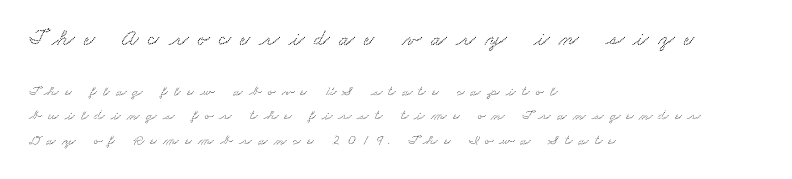
The letterforms stand isolated, each surrounded by extra space. Honestly, there is no underline to notice here at all. One-word summary of the alignment: left. Interline gaps are of average width in this sample. Caption: upper text group enlarged, lower text group reduced.
